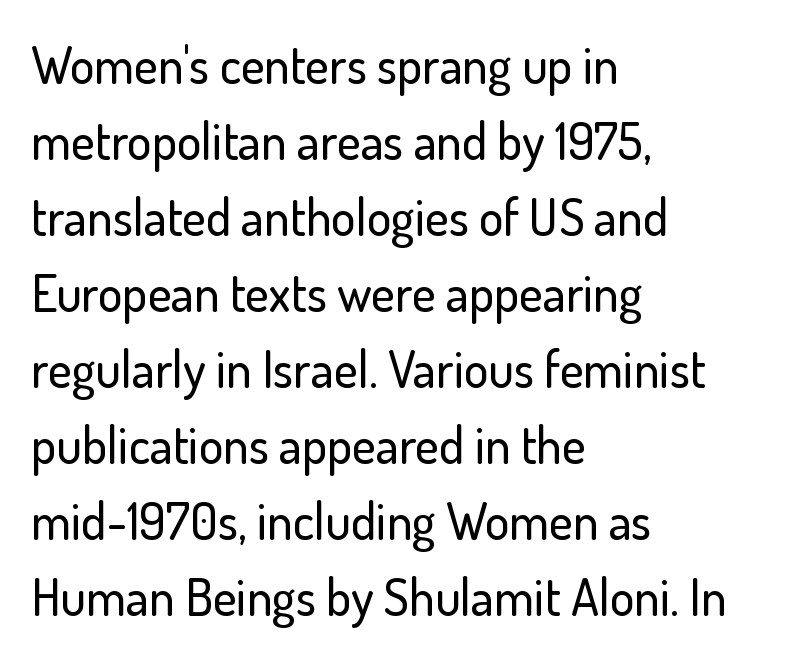
The image shows 51 px sans-serif type, upright; set left-aligned, normal line spacing (1.49x), normal letter spacing, not underlined; low stroke contrast and a small x-height.
